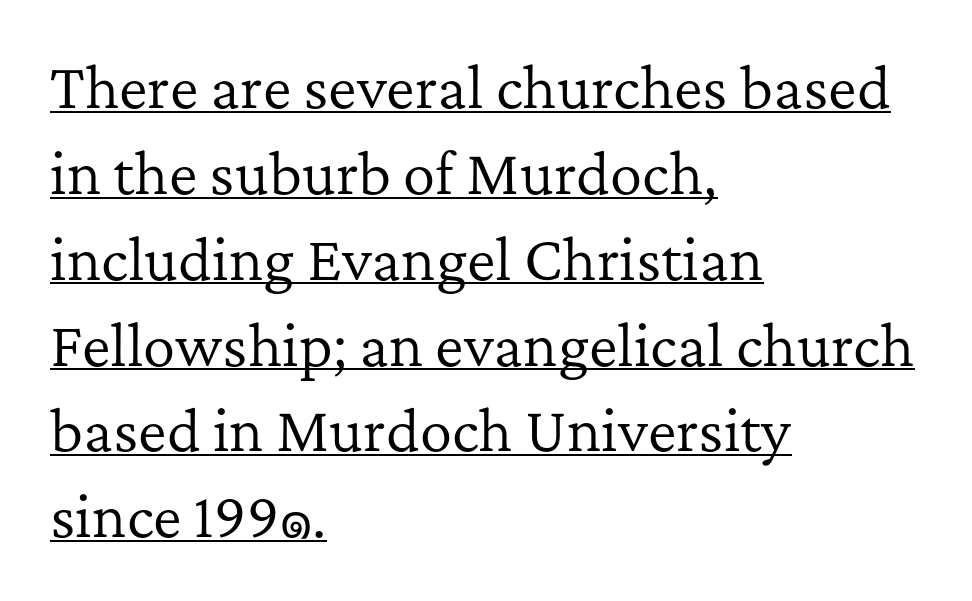
{"serif": "yes", "italic": "no", "bold": "no", "weight": "regular", "width": "normal", "stroke_contrast": "low", "x_height": "medium", "monospaced": "no", "underline": "yes", "align": "left", "line_spacing": "normal", "line_spacing_ratio": 1.59, "letter_spacing": "normal", "letter_spacing_em": 0.0, "glyph_px": 54}
